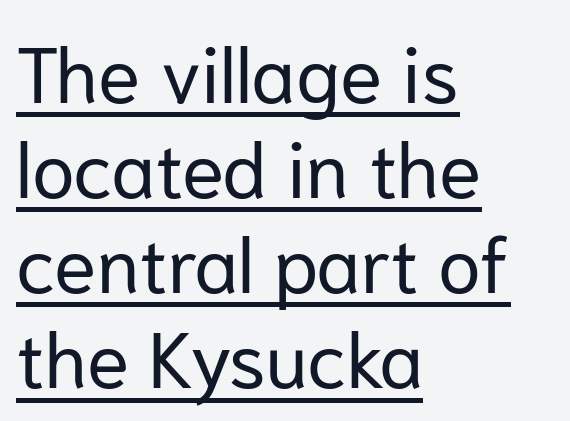
Q: Is the text bold? A: No.
Q: Is the text italic (slanted)? A: No, it is upright.
Q: Is the typeface a serif or a sans-serif typeface? A: Sans-serif.
Q: Is the text underlined? A: Yes.
Q: How is the paragraph aligned? A: Left-aligned.
Q: Is the spacing between letters normal or unusually wide? A: Normal.
Q: Width (condensed, normal, or wide)? A: Normal.
Q: Stroke contrast? A: Low.
Q: x-height? A: Medium.
Q: Monospaced? A: No.
